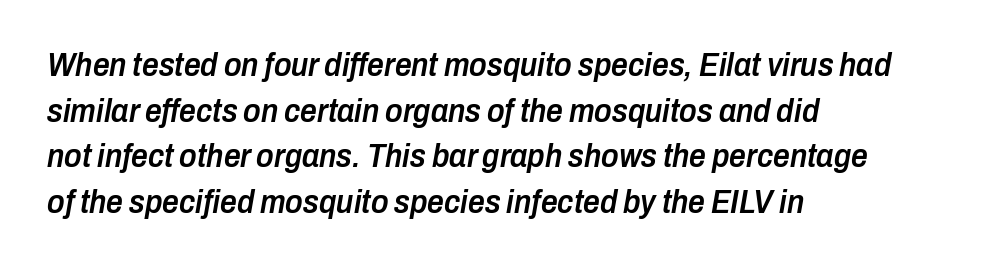
{"italic": "yes", "lean": "right", "slant_degrees": 10, "bold": "semi", "weight": "semibold", "width": "condensed", "stroke_contrast": "low", "x_height": "medium", "monospaced": "no", "underline": "no", "align": "left", "line_spacing": "normal", "line_spacing_ratio": 1.38, "letter_spacing": "normal", "letter_spacing_em": 0.0, "glyph_px": 33}
